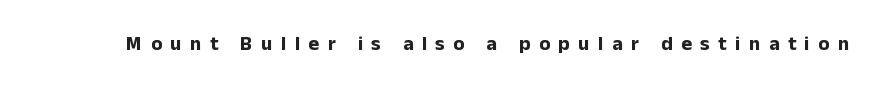
Q: Is the text bold? A: Yes.
Q: Is the text italic (slanted)? A: No, it is upright.
Q: Is the text underlined? A: No.
Q: Is the spacing between letters normal or unusually wide? A: Unusually wide.
